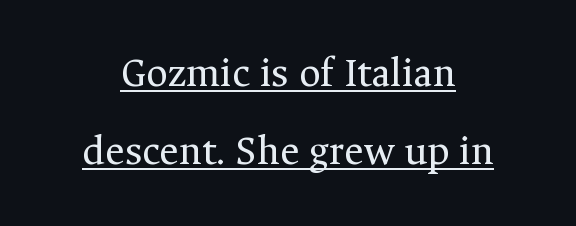
The image shows 42 px regular-weight serif type, upright; set line spacing 1.86x, normal letter spacing, underlined; medium stroke contrast and a medium x-height.
